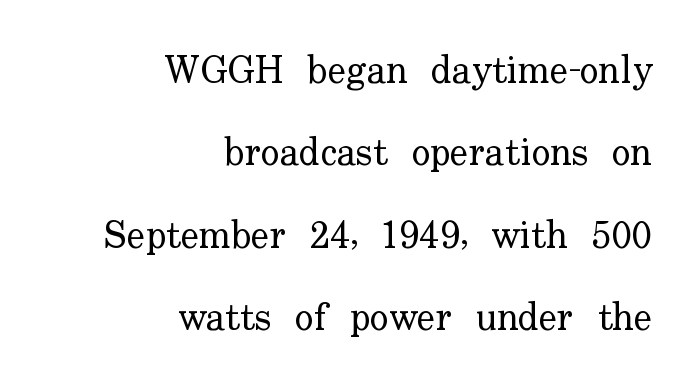
The image shows 39 px regular-weight serif type, upright; set right-aligned, loose line spacing (2.11x), normal letter spacing, not underlined; low stroke contrast and a small x-height.
